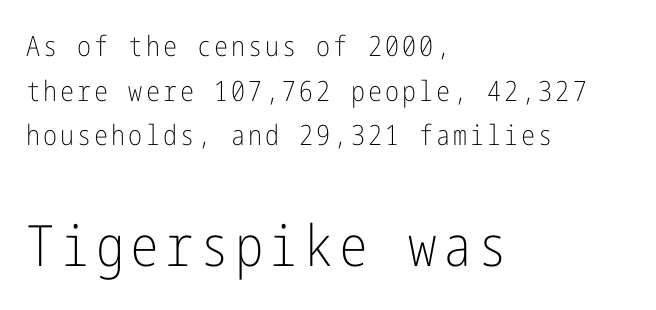
The letters carry no serifs — their stems end cleanly without finishing strokes. Bare-footed words on every line. Size contrast runs from small at the top to large at the bottom. The rendering uses a moderate line-height, typical for paragraphs. No heavy texture on the line: the type isn't bold.
